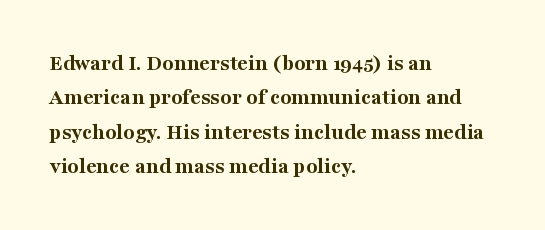
Q: Is the text bold? A: Yes.
Q: Is the text italic (slanted)? A: No, it is upright.
Q: Is the text underlined? A: No.
Q: How is the paragraph aligned? A: Left-aligned.
Q: Is the spacing between letters normal or unusually wide? A: Normal.
Q: Is the spacing between lines tight, normal or loose? A: Normal.
